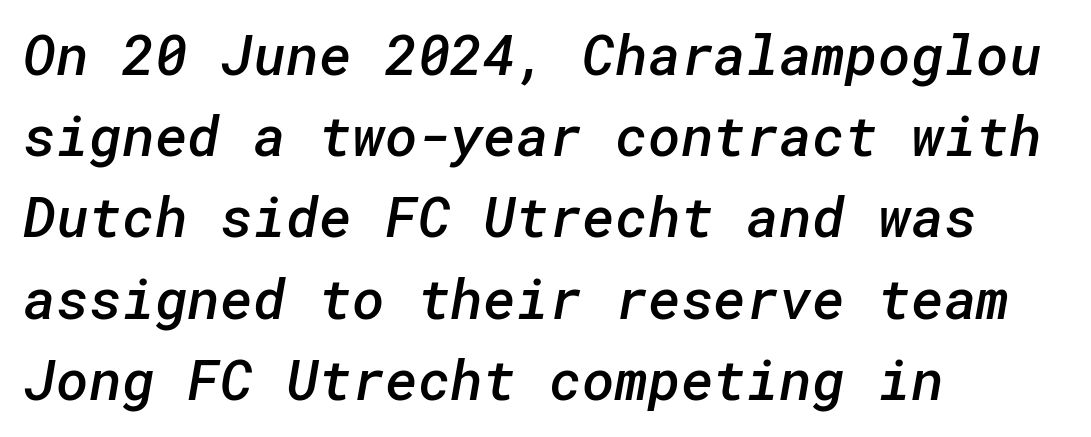
The image shows 56 px semibold sans-serif type; set left-aligned, normal line spacing (1.45x), normal letter spacing, not underlined; low stroke contrast and a medium x-height.
